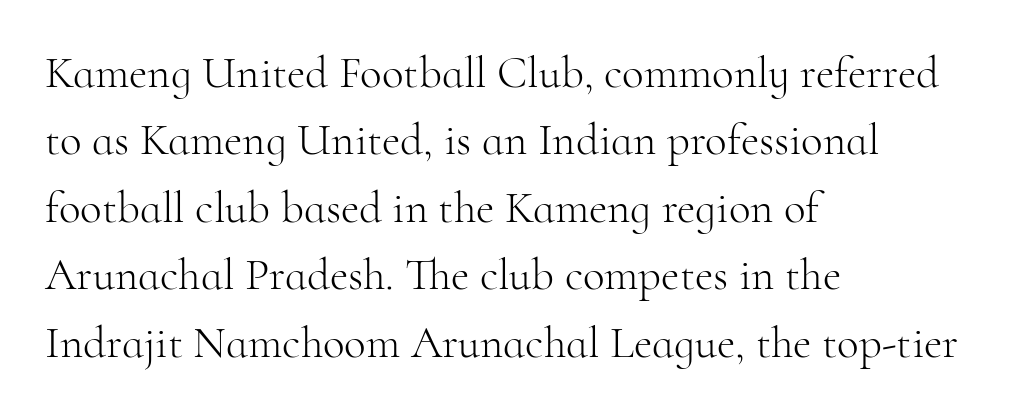
A typesetter would mark this as roman, not italic. In terms of leading, this rendering sits right in the middle. The letters sit at their default tracking, neither squeezed nor spread. The typesetting does not lean heavy: it is not bold.
